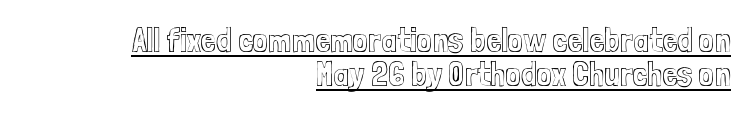
You could not count columns in this text — the font is proportionally spaced. The letters stand upright; this is a roman face. Glyph-to-glyph distance matches everyday printed text. Typeset ragged left — the right edge is the straight one. Compared with typical paragraphs, the rows here are closer together.
